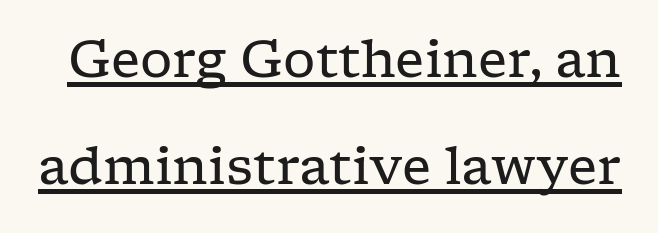
Q: Is the text bold? A: No.
Q: Is the text italic (slanted)? A: No, it is upright.
Q: Is the typeface a serif or a sans-serif typeface? A: Serif.
Q: Is the text underlined? A: Yes.
Q: Is the spacing between letters normal or unusually wide? A: Normal.
Q: Is the spacing between lines tight, normal or loose? A: Loose.
Q: Width (condensed, normal, or wide)? A: Wide.
Q: Stroke contrast? A: Low.
Q: x-height? A: Medium.
Q: Monospaced? A: No.
